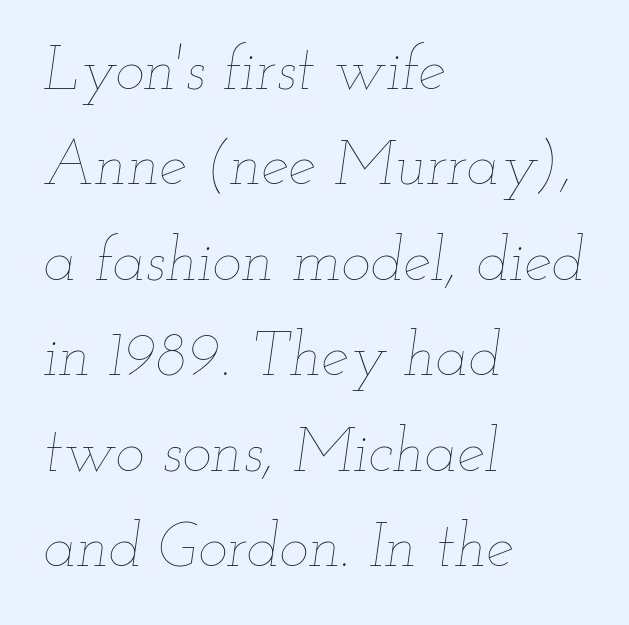
Q: Is the text bold? A: No.
Q: Is the text italic (slanted)? A: Yes, it leans right by about 12 degrees.
Q: Is the text underlined? A: No.
Q: How is the paragraph aligned? A: Left-aligned.
Q: Is the spacing between letters normal or unusually wide? A: Normal.
Q: Is the spacing between lines tight, normal or loose? A: Normal.
Q: Width (condensed, normal, or wide)? A: Wide.
Q: Stroke contrast? A: Low.
Q: x-height? A: Small.
Q: Monospaced? A: No.
